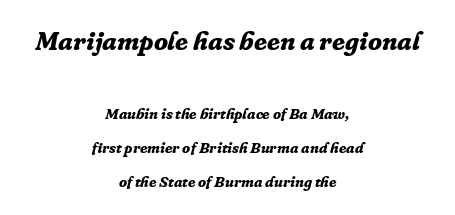
Q: Is the text bold? A: Yes.
Q: Is the text italic (slanted)? A: Yes, it leans right by about 16 degrees.
Q: Is the text underlined? A: No.
Q: How is the paragraph aligned? A: Centered.
Q: Is the spacing between letters normal or unusually wide? A: Normal.
Q: Is the spacing between lines tight, normal or loose? A: Loose.
Q: Which block of text is set in a larger size, the first (top) or the second (bottom)? A: The first (top) one.
